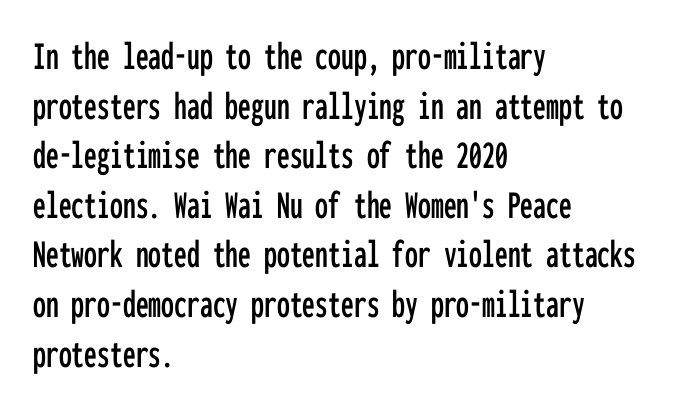
The image shows 41 px condensed sans-serif type, upright, monospaced; set left-aligned, line spacing 1.21x, normal letter spacing, not underlined; low stroke contrast and a medium x-height.
